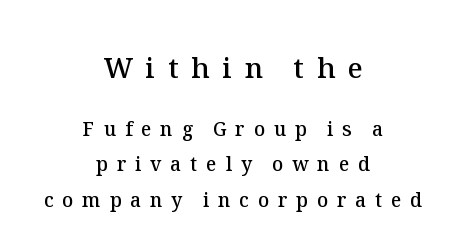
{"italic": "no", "bold": "semi", "weight": "semibold", "width": "normal", "stroke_contrast": "medium", "x_height": "medium", "monospaced": "no", "underline": "no", "align": "center", "line_spacing_ratio": 1.87, "letter_spacing": "wide", "letter_spacing_em": 0.47, "larger_block": "first", "size_ratio": 1.47, "glyph_px": 28}
